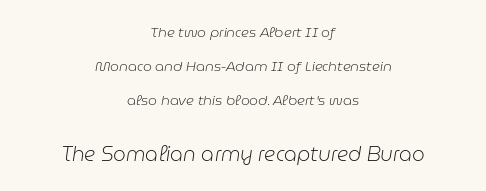
The lines are spread far apart with generous leading. The rendering enlarges the type as you move from the upper chunk to the lower. Inter-character spacing is left at the font's built-in metrics. Weight: not bold — regular or lighter. An italicized treatment has been applied to the whole sample. Notice how the passage keeps no hard edge, just a central spine.
